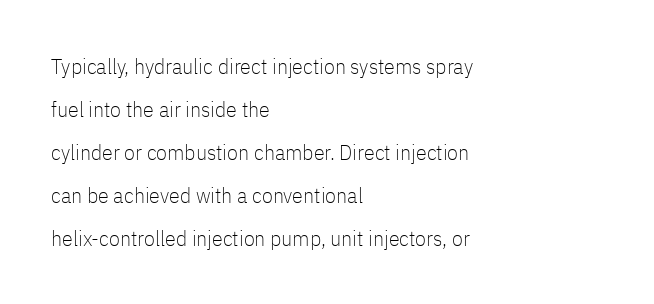
{"italic": "no", "bold": "no", "underline": "no", "align": "left", "line_spacing": "loose", "line_spacing_ratio": 1.95, "letter_spacing": "normal", "letter_spacing_em": 0.0, "glyph_px": 22}
